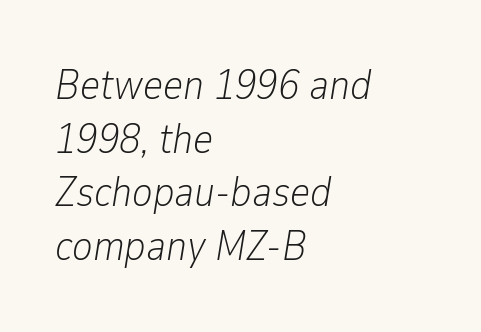
Each stroke keeps to a modest, everyday thickness or less. What stands out about the letter spacing? Nothing — it is the standard amount. All the whitespace from short lines collects on the right. Proportional: the letters do not fall into vertical columns.
